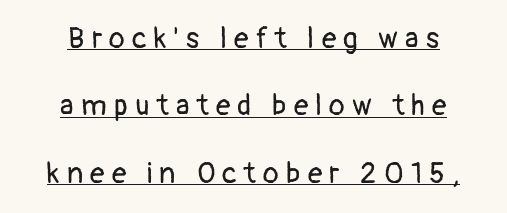
The text was rendered using a sans face with plain stroke endings. Italic? Not at all — the glyphs are vertical. Short note: letters widely spaced. Spacing verdict: proportional, widths tailored to each character.
